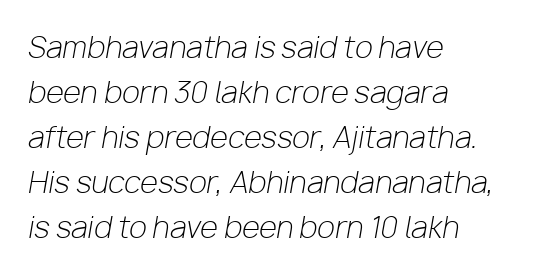
The image shows 29 px light type, italic (leaning right); set left-aligned, normal line spacing (1.55x), normal letter spacing, not underlined; low stroke contrast and a medium x-height.
